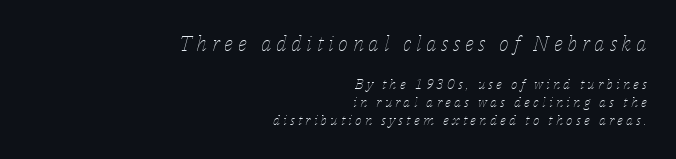
{"italic": "yes", "lean": "right", "slant_degrees": 14, "bold": "no", "underline": "no", "align": "right", "line_spacing": "normal", "line_spacing_ratio": 1.32, "letter_spacing": "wide", "letter_spacing_em": 0.22, "larger_block": "first", "size_ratio": 1.5, "glyph_px": 21}
